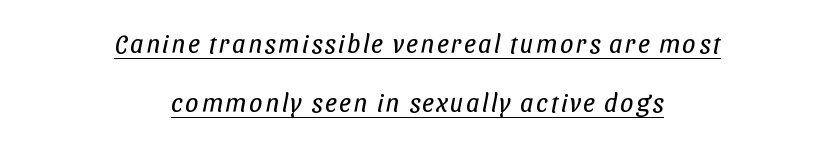
Q: Is the text bold? A: No.
Q: Is the text underlined? A: Yes.
Q: How is the paragraph aligned? A: Centered.
Q: Is the spacing between lines tight, normal or loose? A: Loose.
